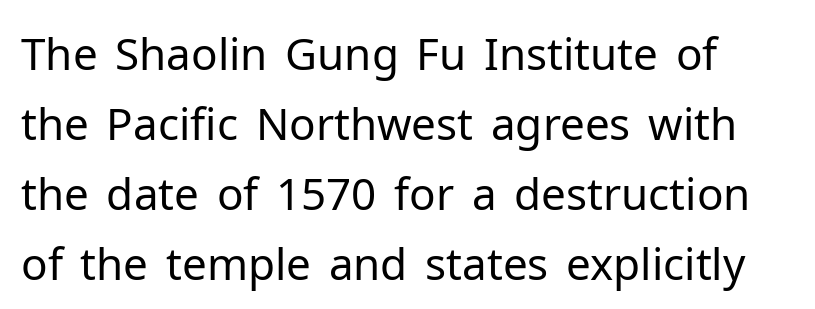
The image shows 44 px regular-weight sans-serif type, upright; set normal line spacing (1.59x), normal letter spacing, not underlined; low stroke contrast and a medium x-height.
